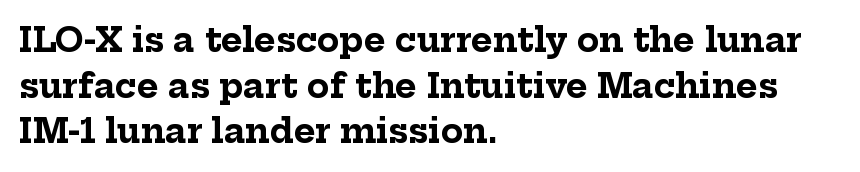
Q: Is the text bold? A: Yes.
Q: Is the text italic (slanted)? A: No, it is upright.
Q: Is the typeface a serif or a sans-serif typeface? A: Serif.
Q: Is the text underlined? A: No.
Q: How is the paragraph aligned? A: Left-aligned.
Q: Is the spacing between letters normal or unusually wide? A: Normal.
Q: Is the spacing between lines tight, normal or loose? A: Normal.
Q: Width (condensed, normal, or wide)? A: Normal.
Q: Stroke contrast? A: Low.
Q: x-height? A: Medium.
Q: Monospaced? A: No.
